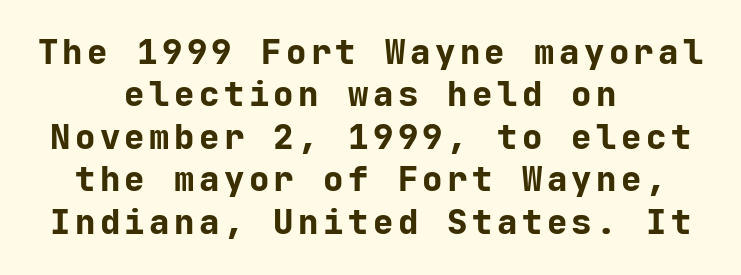
Notice how the stems are strictly vertical — no italics here. Layout note: lines centered. You'd pick this weight for a headline — it's a proper bold. This rendering features lettering with no underline.
